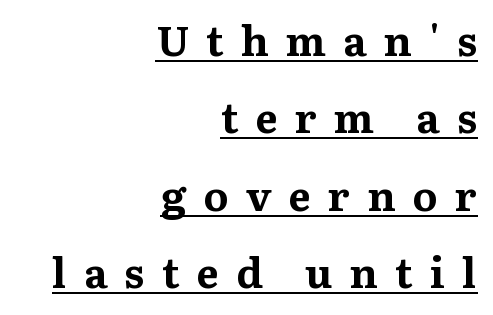
Q: Is the text bold? A: Yes.
Q: Is the text italic (slanted)? A: No, it is upright.
Q: Is the typeface a serif or a sans-serif typeface? A: Serif.
Q: Is the text underlined? A: Yes.
Q: How is the paragraph aligned? A: Right-aligned.
Q: Is the spacing between letters normal or unusually wide? A: Unusually wide.
Q: Width (condensed, normal, or wide)? A: Normal.
Q: Stroke contrast? A: Medium.
Q: x-height? A: Medium.
Q: Monospaced? A: No.
